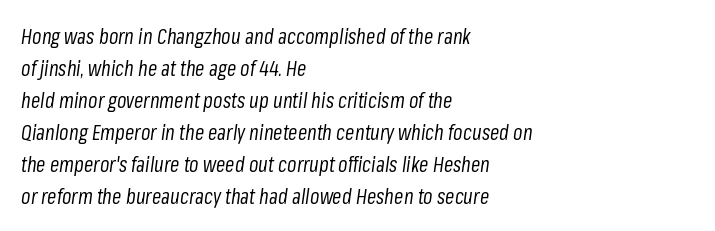
{"italic": "yes", "lean": "right", "slant_degrees": 8, "bold": "no", "underline": "no", "align": "left", "line_spacing": "normal", "line_spacing_ratio": 1.52, "letter_spacing": "normal", "letter_spacing_em": 0.0, "glyph_px": 21}
